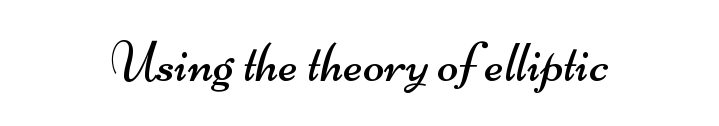
The image shows 57 px regular-weight, wide sans-serif type; set normal letter spacing, not underlined; medium stroke contrast and a small x-height.
